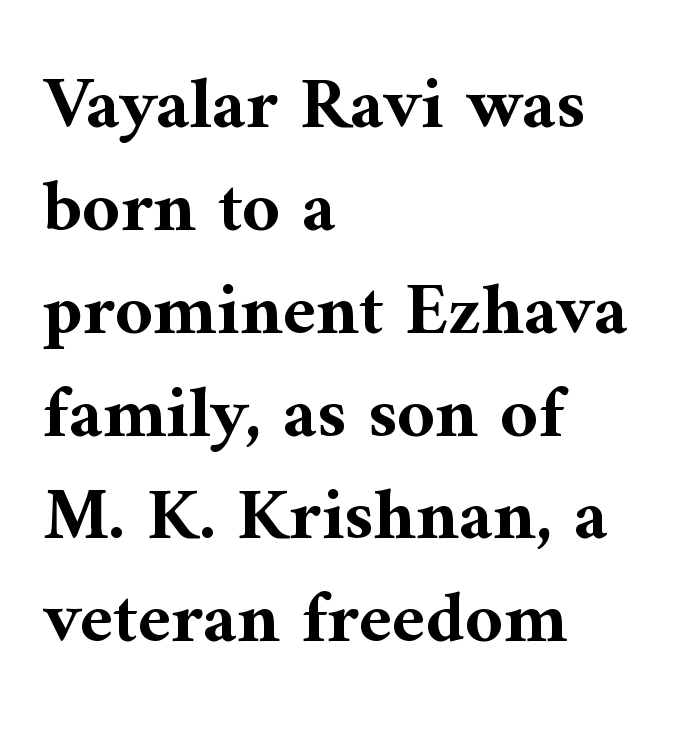
Q: Is the text bold? A: Yes.
Q: Is the text italic (slanted)? A: No, it is upright.
Q: Is the typeface a serif or a sans-serif typeface? A: Serif.
Q: Is the text underlined? A: No.
Q: How is the paragraph aligned? A: Left-aligned.
Q: Is the spacing between letters normal or unusually wide? A: Normal.
Q: Is the spacing between lines tight, normal or loose? A: Normal.
Q: Width (condensed, normal, or wide)? A: Normal.
Q: Stroke contrast? A: Medium.
Q: x-height? A: Medium.
Q: Monospaced? A: No.
